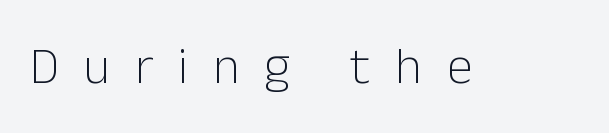
The image shows 52 px light sans-serif type, upright; set unusually wide letter spacing (+0.47 em), not underlined; low stroke contrast and a medium x-height.
